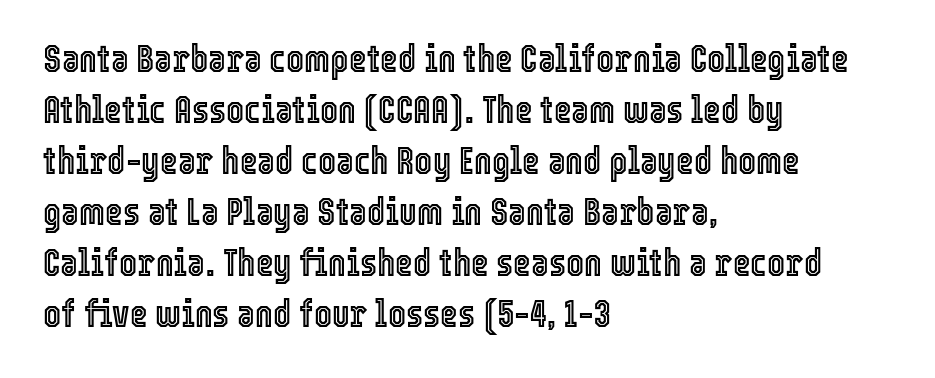
{"italic": "no", "width": "condensed", "x_height": "medium", "monospaced": "no", "underline": "no", "align": "left", "line_spacing": "normal", "line_spacing_ratio": 1.34, "letter_spacing": "normal", "letter_spacing_em": 0.0, "glyph_px": 38}
